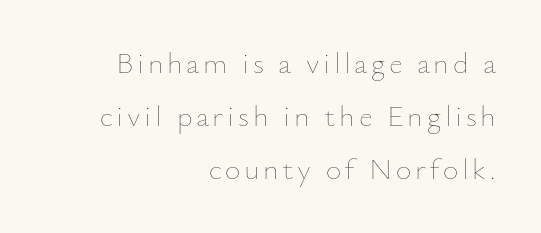
One-word summary of the alignment: right. Quick note: underline off. Rendered with straight, roman letterforms. This is not heavy type; no bold has been used.
